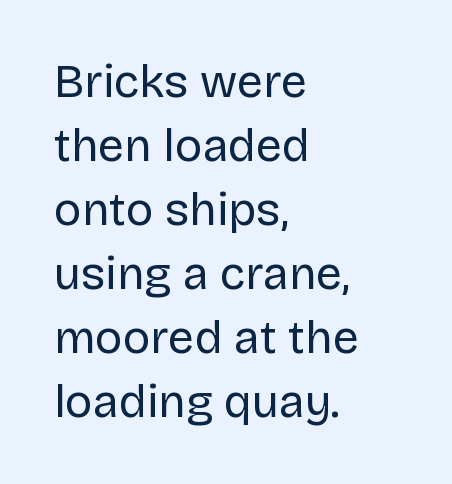
Q: Is the text bold? A: No.
Q: Is the text italic (slanted)? A: No, it is upright.
Q: Is the typeface a serif or a sans-serif typeface? A: Sans-serif.
Q: Is the text underlined? A: No.
Q: How is the paragraph aligned? A: Left-aligned.
Q: Is the spacing between letters normal or unusually wide? A: Normal.
Q: Is the spacing between lines tight, normal or loose? A: Normal.
Q: Width (condensed, normal, or wide)? A: Normal.
Q: Stroke contrast? A: Low.
Q: x-height? A: Large.
Q: Monospaced? A: No.
